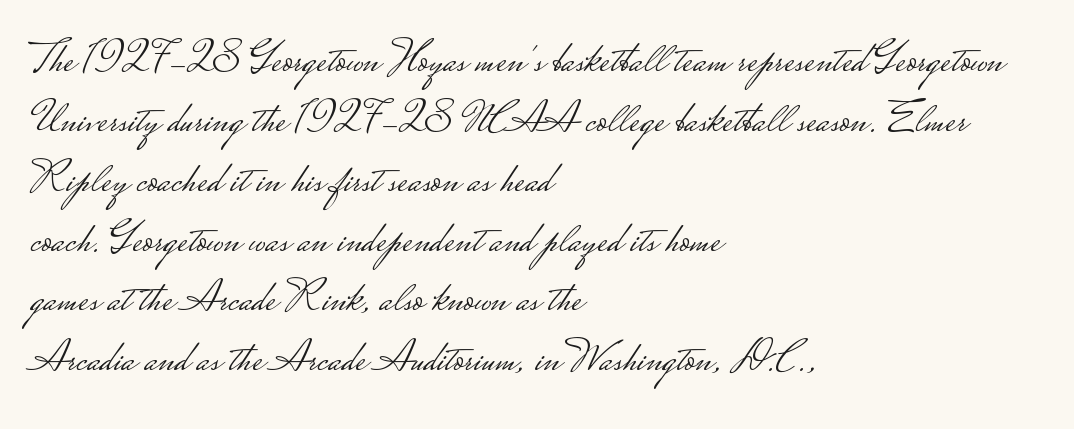
The image shows 45 px light, wide sans-serif type; set left-aligned, normal line spacing (1.33x), normal letter spacing, not underlined; low stroke contrast.
